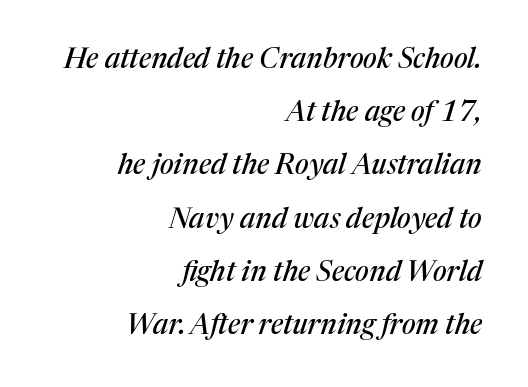
Each letter keeps its own natural width here, so spacing adapts to shape. Quick note: italic. Descenders are the only things crossing below the line. How are the letters spaced? Ordinarily, with no added tracking. Classification — serif. Reading down the block, your eye finds every line finishing at a fixed right position.
